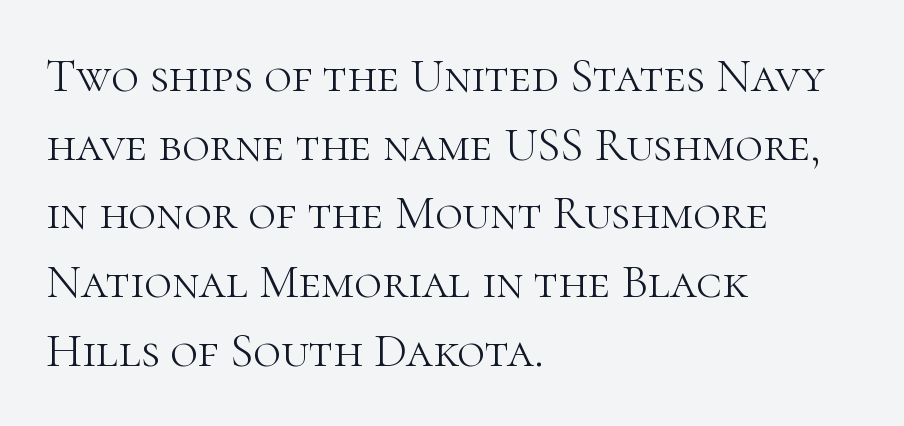
Q: Is the text bold? A: No.
Q: Is the text italic (slanted)? A: No, it is upright.
Q: Is the typeface a serif or a sans-serif typeface? A: Serif.
Q: Is the text underlined? A: No.
Q: How is the paragraph aligned? A: Left-aligned.
Q: Is the spacing between letters normal or unusually wide? A: Normal.
Q: Is the spacing between lines tight, normal or loose? A: Normal.
Q: Width (condensed, normal, or wide)? A: Normal.
Q: Stroke contrast? A: High.
Q: x-height? A: Medium.
Q: Monospaced? A: No.
